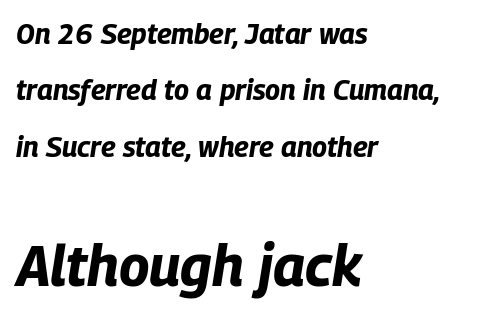
The image shows 57 px bold, condensed type, italic (leaning right); set left-aligned, loose line spacing (2.01x), normal letter spacing, not underlined; the second (bottom) block is 2.04x larger; low stroke contrast and a large x-height.
